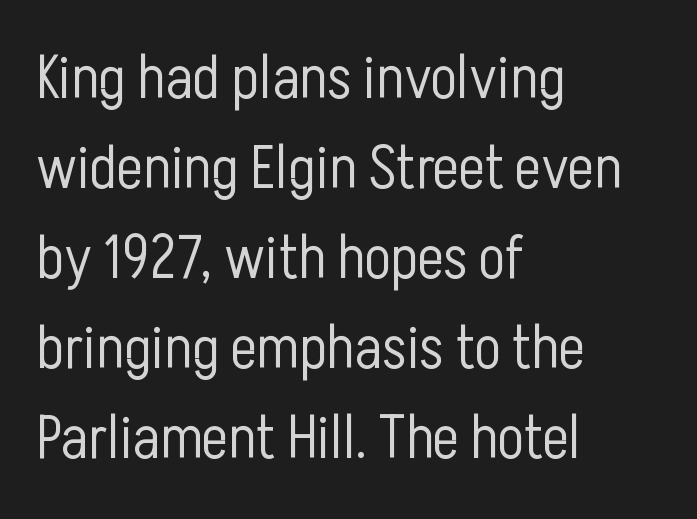
{"serif": "no", "italic": "no", "bold": "no", "weight": "light", "width": "condensed", "stroke_contrast": "low", "x_height": "medium", "monospaced": "no", "underline": "no", "align": "left", "line_spacing": "normal", "line_spacing_ratio": 1.45, "letter_spacing": "normal", "letter_spacing_em": 0.0, "glyph_px": 62}
